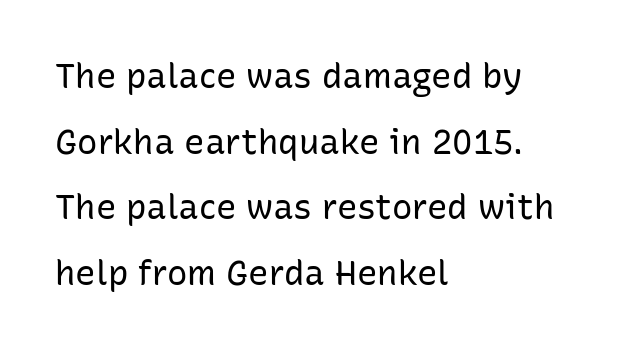
Q: Is the text bold? A: No.
Q: Is the text italic (slanted)? A: No, it is upright.
Q: Is the typeface a serif or a sans-serif typeface? A: Sans-serif.
Q: Is the text underlined? A: No.
Q: How is the paragraph aligned? A: Left-aligned.
Q: Is the spacing between letters normal or unusually wide? A: Normal.
Q: Is the spacing between lines tight, normal or loose? A: Loose.
Q: Width (condensed, normal, or wide)? A: Normal.
Q: Stroke contrast? A: Low.
Q: x-height? A: Medium.
Q: Monospaced? A: No.
